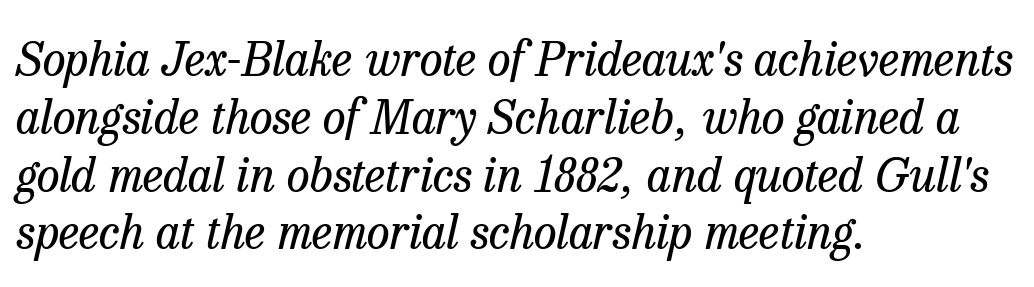
The image shows 47 px regular-weight serif type, italic (leaning right); set left-aligned, line spacing 1.23x, normal letter spacing, not underlined; low stroke contrast and a medium x-height.
